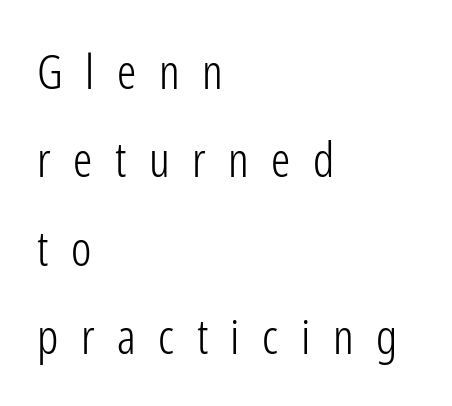
The image shows 48 px light, condensed sans-serif type, upright; set left-aligned, line spacing 1.84x, unusually wide letter spacing (+0.47 em), not underlined; low stroke contrast and a medium x-height.
